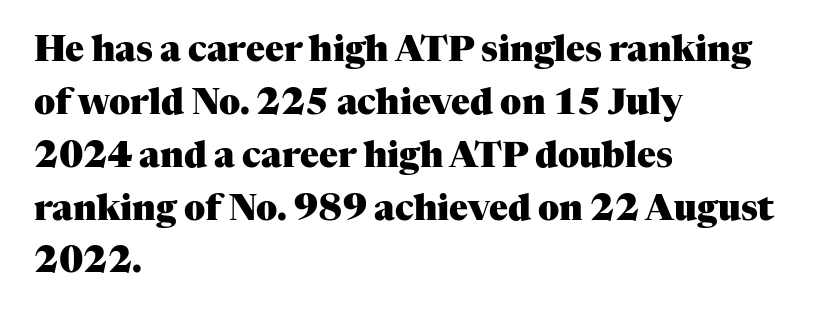
The image shows 35 px heavy serif type, upright; set left-aligned, normal line spacing (1.51x), normal letter spacing, not underlined; medium stroke contrast and a medium x-height.
